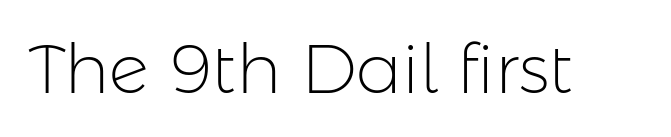
Weight: in the light-to-regular range. Quick note: underline off. The axis of the letterforms is exactly vertical. Think of a printed novel: that variable character pitch is what you see here. Check where the strokes stop: nothing finishes them off — pure sans. The line texture is even and compact thanks to regular tracking.
